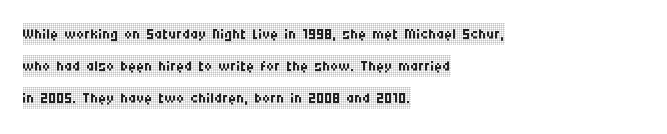
Q: Is the text bold? A: No.
Q: Is the text italic (slanted)? A: No, it is upright.
Q: Is the text underlined? A: No.
Q: How is the paragraph aligned? A: Left-aligned.
Q: Is the spacing between letters normal or unusually wide? A: Normal.
Q: Is the spacing between lines tight, normal or loose? A: Normal.
